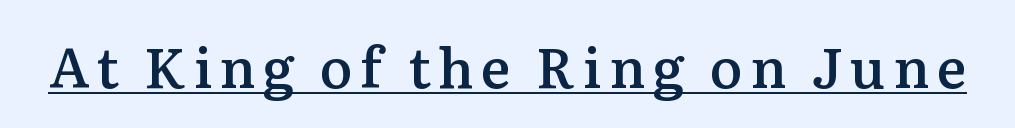
{"serif": "yes", "italic": "no", "bold": "semi", "weight": "semibold", "width": "normal", "stroke_contrast": "medium", "x_height": "medium", "monospaced": "no", "underline": "yes", "glyph_px": 55}
